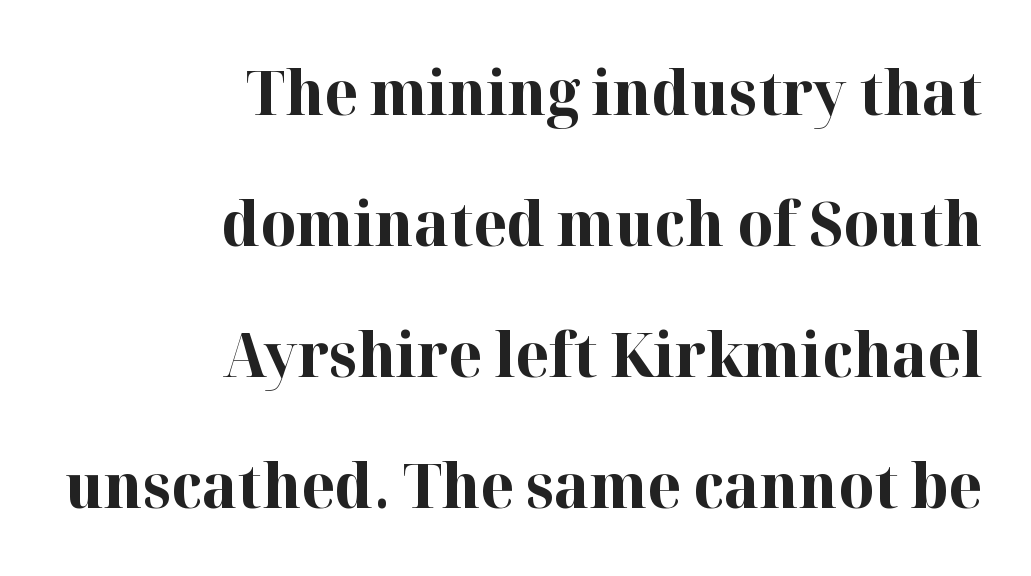
The image shows 61 px bold serif type, upright; set right-aligned, loose line spacing (2.15x), normal letter spacing, not underlined; high stroke contrast and a medium x-height.
